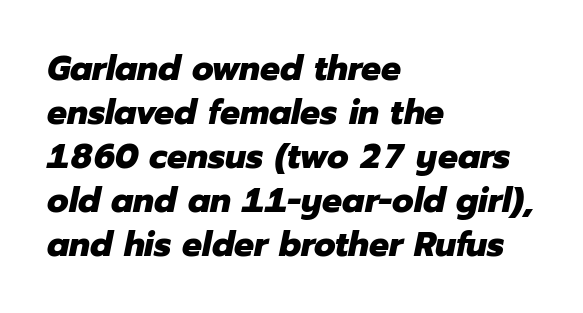
{"italic": "yes", "lean": "right", "slant_degrees": 12, "bold": "yes", "weight": "heavy", "width": "normal", "stroke_contrast": "low", "x_height": "medium", "monospaced": "no", "underline": "no", "align": "left", "line_spacing": "normal", "line_spacing_ratio": 1.26, "letter_spacing": "normal", "letter_spacing_em": 0.0, "glyph_px": 35}
